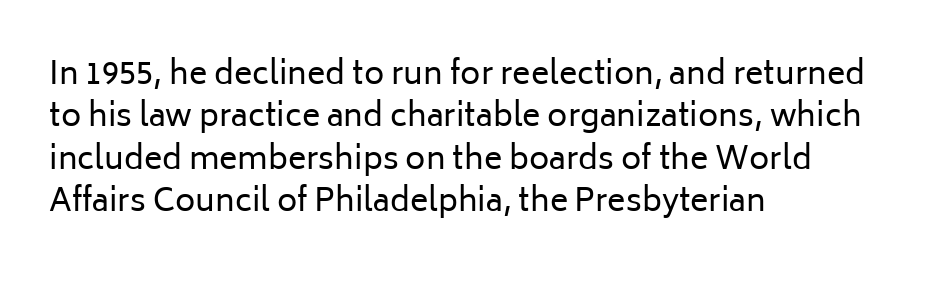
Nope, no serifs anywhere on these letters. Notice how descenders clear the ascenders below comfortably — that's standard leading. Letters have the restrained weight of plain body copy at most. Just letters on the line, the space beneath them empty.
